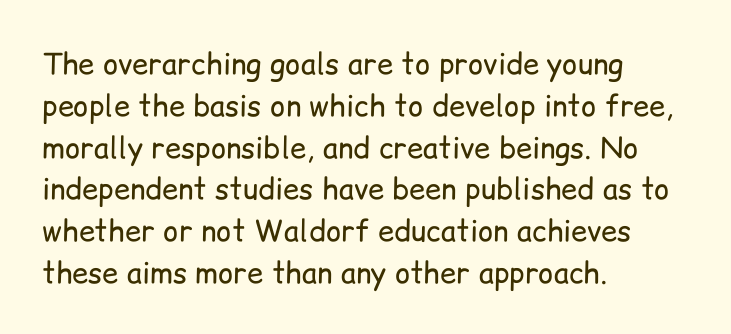
Q: Is the text bold? A: No.
Q: Is the text italic (slanted)? A: No, it is upright.
Q: Is the typeface a serif or a sans-serif typeface? A: Sans-serif.
Q: Is the text underlined? A: No.
Q: How is the paragraph aligned? A: Left-aligned.
Q: Is the spacing between letters normal or unusually wide? A: Normal.
Q: Is the spacing between lines tight, normal or loose? A: Normal.
Q: Width (condensed, normal, or wide)? A: Normal.
Q: Stroke contrast? A: Low.
Q: x-height? A: Medium.
Q: Monospaced? A: No.
